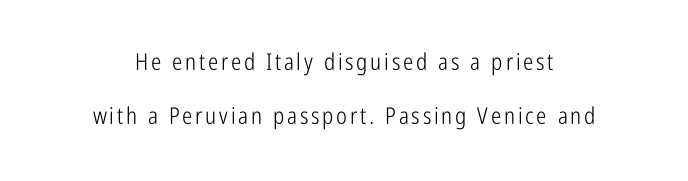
{"italic": "no", "bold": "no", "underline": "no", "align": "center", "line_spacing": "loose", "line_spacing_ratio": 2.36, "glyph_px": 23}
